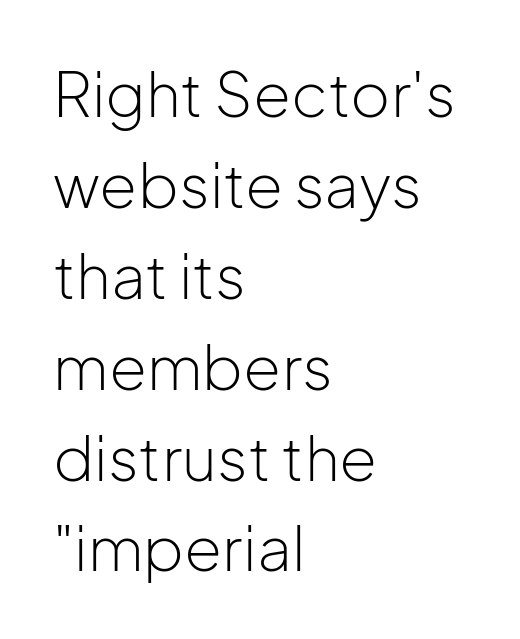
The image shows 61 px light sans-serif type, upright; set left-aligned, normal line spacing (1.49x), normal letter spacing, not underlined; low stroke contrast and a medium x-height.
